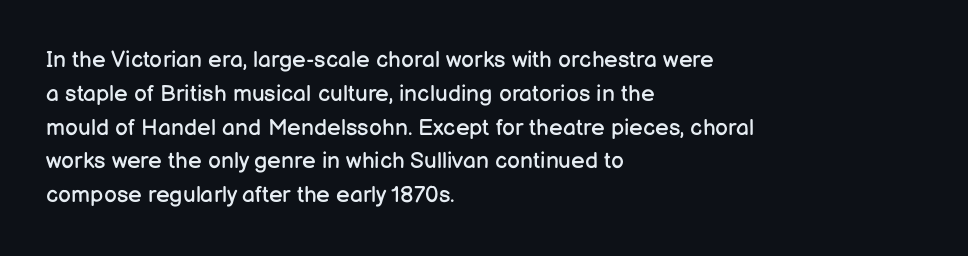
Just letters on the line, the space beneath them empty. Evenly set lines give the paragraph a standard silhouette. Heft: none added — not bold. Notice how the passage keeps a crisp vertical edge on the left only. No extra tracking has been applied to these lines. A roman cut, with each character standing at attention.
